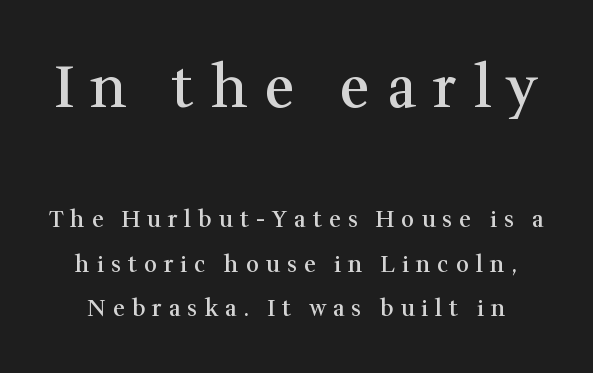
{"serif": "yes", "italic": "no", "bold": "semi", "weight": "semibold", "width": "normal", "stroke_contrast": "medium", "x_height": "medium", "monospaced": "no", "underline": "no", "line_spacing": "loose", "line_spacing_ratio": 1.94, "letter_spacing": "wide", "letter_spacing_em": 0.3, "larger_block": "first", "size_ratio": 2.48, "glyph_px": 57}
